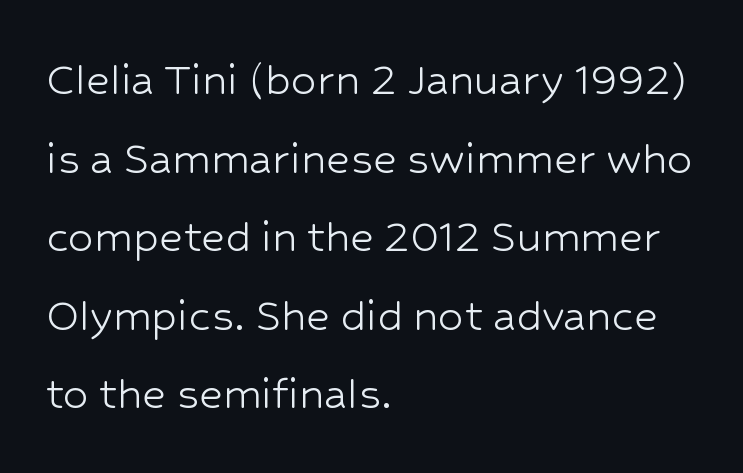
Horizontal alignment here is leftward, the default for most running prose. The words here are not underlined. The rows are spaced the way most documents space them. No letter is thick-stroked: the sample isn't bold. In terms of letterform style, serifs are entirely absent. Vertical strokes here are truly vertical.
